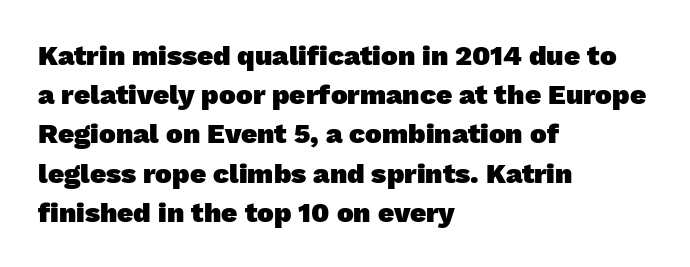
Q: Is the text bold? A: Yes.
Q: Is the typeface a serif or a sans-serif typeface? A: Sans-serif.
Q: Is the text underlined? A: No.
Q: How is the paragraph aligned? A: Left-aligned.
Q: Is the spacing between letters normal or unusually wide? A: Normal.
Q: Is the spacing between lines tight, normal or loose? A: Normal.
Q: Width (condensed, normal, or wide)? A: Normal.
Q: Stroke contrast? A: Low.
Q: x-height? A: Medium.
Q: Monospaced? A: No.
